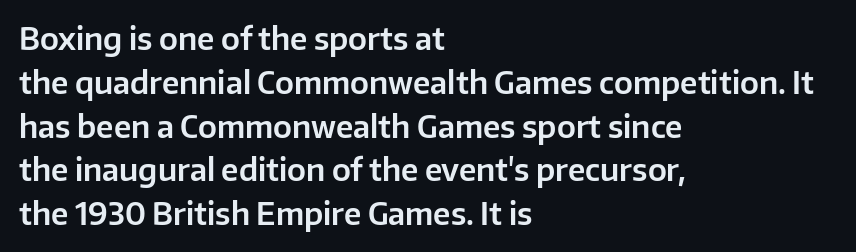
The letterforms sit shoulder to shoulder at normal distance. Is there any slant? The stems are plumb. Each row of text sits above clean, open space. Does the copy run flush right? No — it runs flush left. Regarding leading, the lines here are spaced in the standard way.
